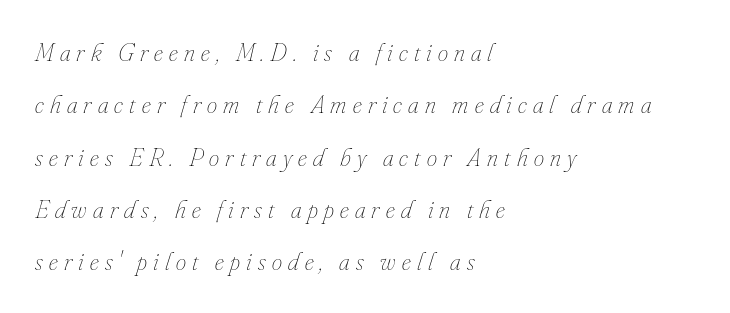
The image shows 26 px text type, italic (leaning right); set left-aligned, loose line spacing (2.01x), unusually wide letter spacing (+0.24 em), not underlined.
